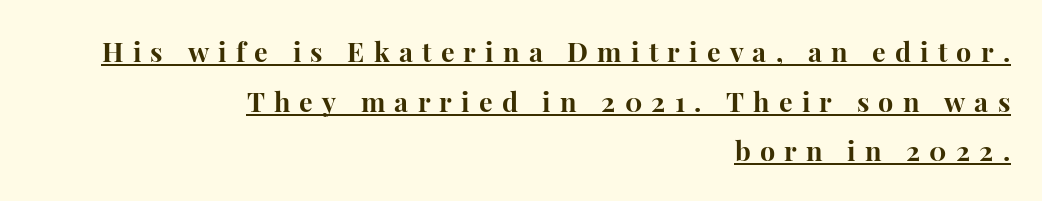
{"italic": "no", "bold": "yes", "underline": "yes", "align": "right", "line_spacing_ratio": 1.84, "letter_spacing": "wide", "letter_spacing_em": 0.34, "glyph_px": 27}
